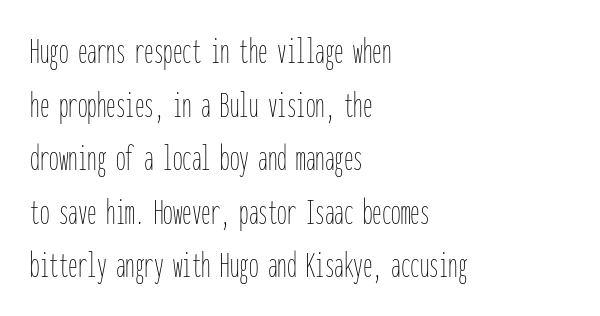
{"italic": "no", "bold": "no", "weight": "thin", "width": "condensed", "stroke_contrast": "low", "x_height": "medium", "monospaced": "yes", "underline": "no", "align": "left", "line_spacing": "normal", "line_spacing_ratio": 1.41, "letter_spacing": "normal", "letter_spacing_em": 0.0, "glyph_px": 38}
